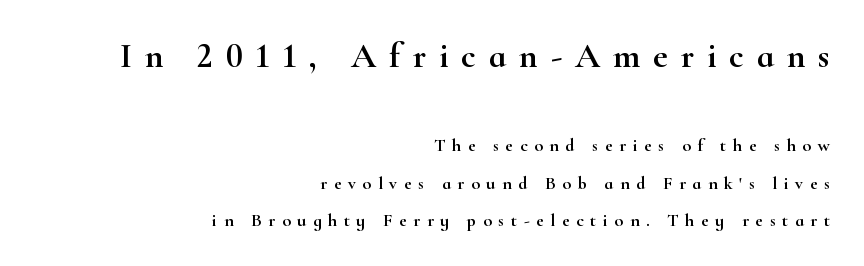
Q: Is the text italic (slanted)? A: No, it is upright.
Q: Is the typeface a serif or a sans-serif typeface? A: Serif.
Q: Is the text underlined? A: No.
Q: How is the paragraph aligned? A: Right-aligned.
Q: Is the spacing between letters normal or unusually wide? A: Unusually wide.
Q: Is the spacing between lines tight, normal or loose? A: Loose.
Q: Which block of text is set in a larger size, the first (top) or the second (bottom)? A: The first (top) one.
Q: Width (condensed, normal, or wide)? A: Wide.
Q: Stroke contrast? A: High.
Q: x-height? A: Small.
Q: Monospaced? A: No.
